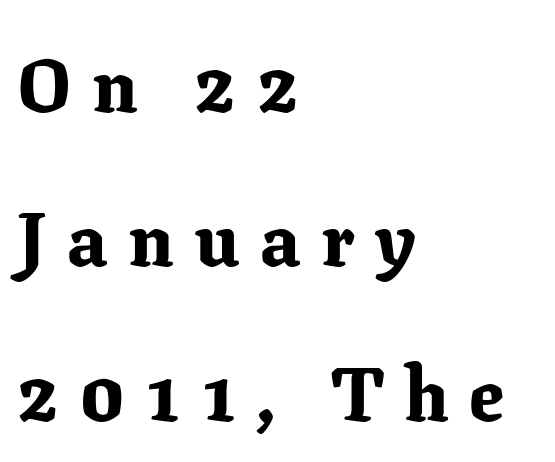
Line starts are locked; line ends wander. Students, note that the glyphs here are deliberately spaced far apart. Italic: no, the glyphs are upright roman. The rendering shows small feet on the letterforms — a serif design.
